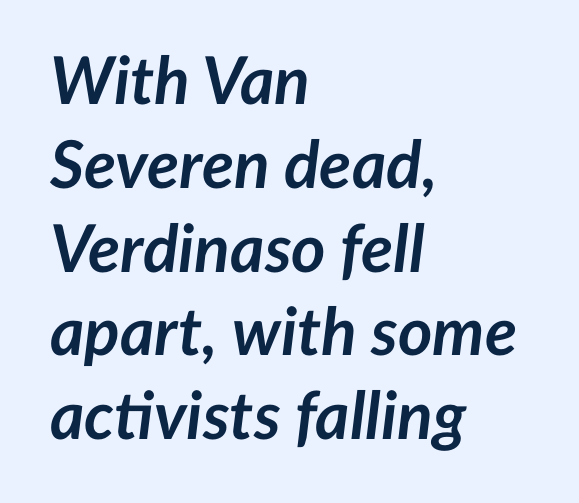
The image shows 66 px semibold type, italic (leaning right); set left-aligned, normal line spacing (1.27x), normal letter spacing, not underlined; low stroke contrast and a medium x-height.
